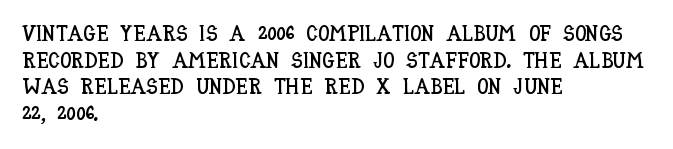
A student would call this left alignment; a typographer would say flush left, rag right. Nobody touched the tracking dial on this one. Tall strokes in this sample are plumb rather than angled. Descenders are the only things crossing below the line.
